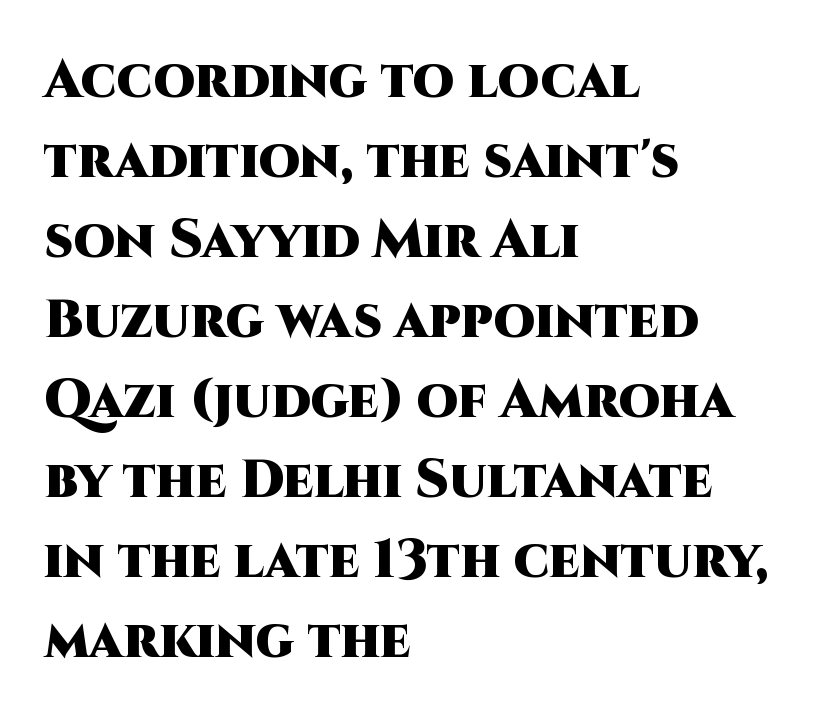
Q: Is the text bold? A: Yes.
Q: Is the text italic (slanted)? A: No, it is upright.
Q: Is the typeface a serif or a sans-serif typeface? A: Sans-serif.
Q: Is the text underlined? A: No.
Q: How is the paragraph aligned? A: Left-aligned.
Q: Is the spacing between letters normal or unusually wide? A: Normal.
Q: Is the spacing between lines tight, normal or loose? A: Normal.
Q: Width (condensed, normal, or wide)? A: Normal.
Q: Stroke contrast? A: High.
Q: x-height? A: Large.
Q: Monospaced? A: No.
